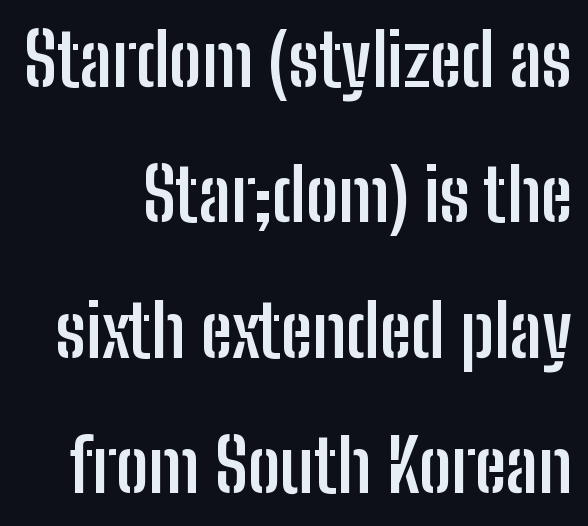
Q: Is the text bold? A: Yes.
Q: Is the text italic (slanted)? A: No, it is upright.
Q: Is the typeface a serif or a sans-serif typeface? A: Sans-serif.
Q: Is the text underlined? A: No.
Q: Is the spacing between letters normal or unusually wide? A: Normal.
Q: Width (condensed, normal, or wide)? A: Condensed.
Q: Stroke contrast? A: Low.
Q: x-height? A: Medium.
Q: Monospaced? A: No.
